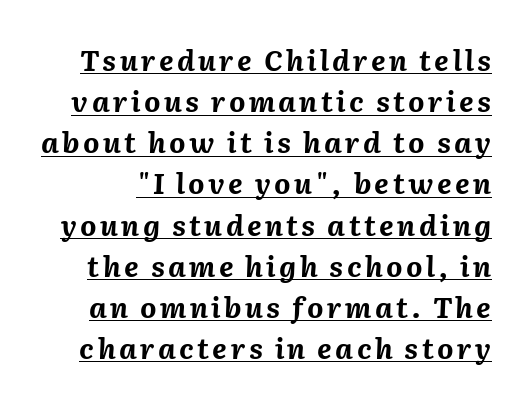
The image shows 28 px bold type, italic (leaning right); set normal line spacing (1.47x), underlined; medium stroke contrast and a medium x-height.
